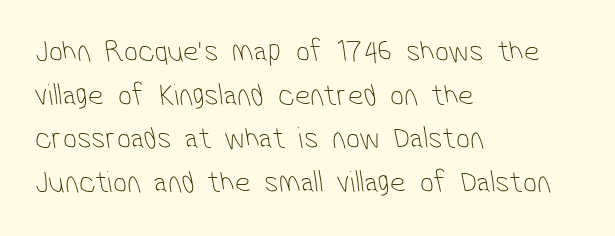
The image shows 31 px thin, condensed sans-serif type; set left-aligned, normal line spacing (1.41x), normal letter spacing, not underlined; low stroke contrast and a medium x-height.
